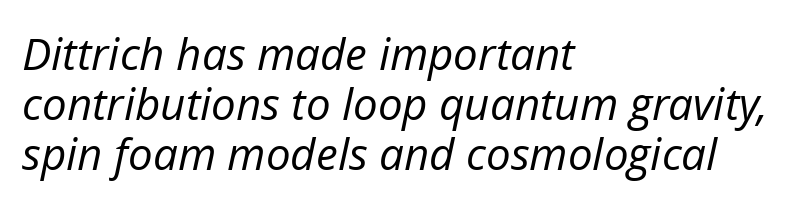
Q: Is the text bold? A: No.
Q: Is the text italic (slanted)? A: Yes, it leans right by about 12 degrees.
Q: Is the text underlined? A: No.
Q: How is the paragraph aligned? A: Left-aligned.
Q: Is the spacing between letters normal or unusually wide? A: Normal.
Q: Is the spacing between lines tight, normal or loose? A: Tight.
Q: Width (condensed, normal, or wide)? A: Normal.
Q: Stroke contrast? A: Low.
Q: x-height? A: Medium.
Q: Monospaced? A: No.
